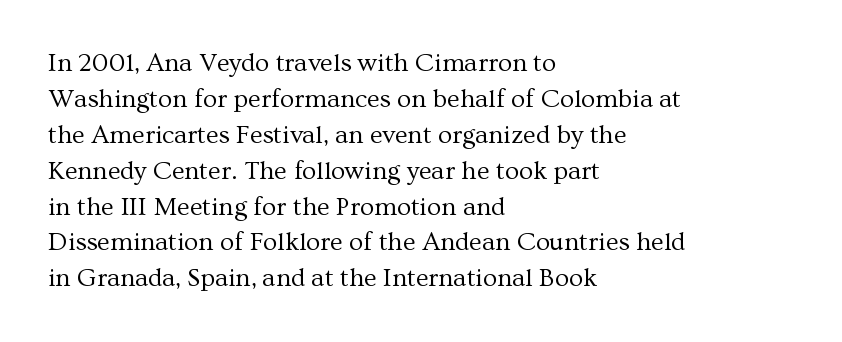
The image shows 26 px text type, upright; set left-aligned, normal line spacing (1.38x), normal letter spacing, not underlined.
